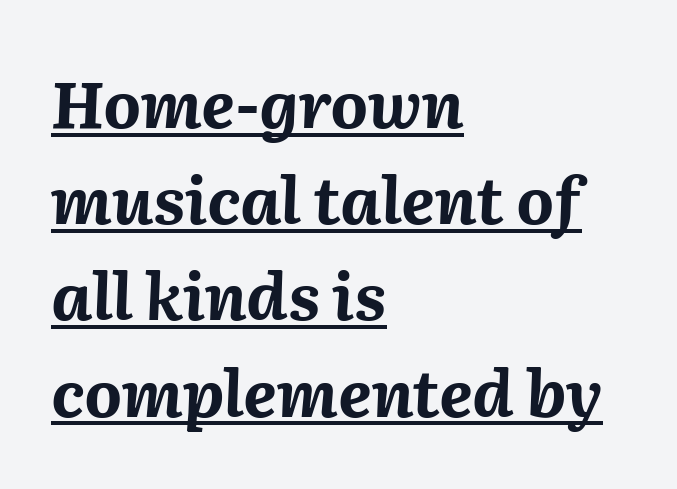
The image shows 65 px bold type, italic (leaning right); set left-aligned, normal line spacing (1.48x), normal letter spacing, underlined; medium stroke contrast and a medium x-height.
